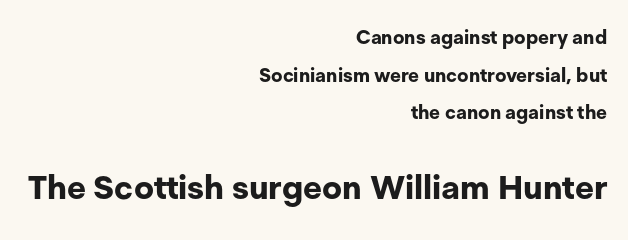
Think of a printed novel: that variable character pitch is what you see here. The strokes are fattened all the way to bold. Layout note: lines flush right. Between one letter and the next there's only the usual sliver of space. A roman cut, with each character standing at attention. The glyphs are unaccompanied by any horizontal stroke below them.
